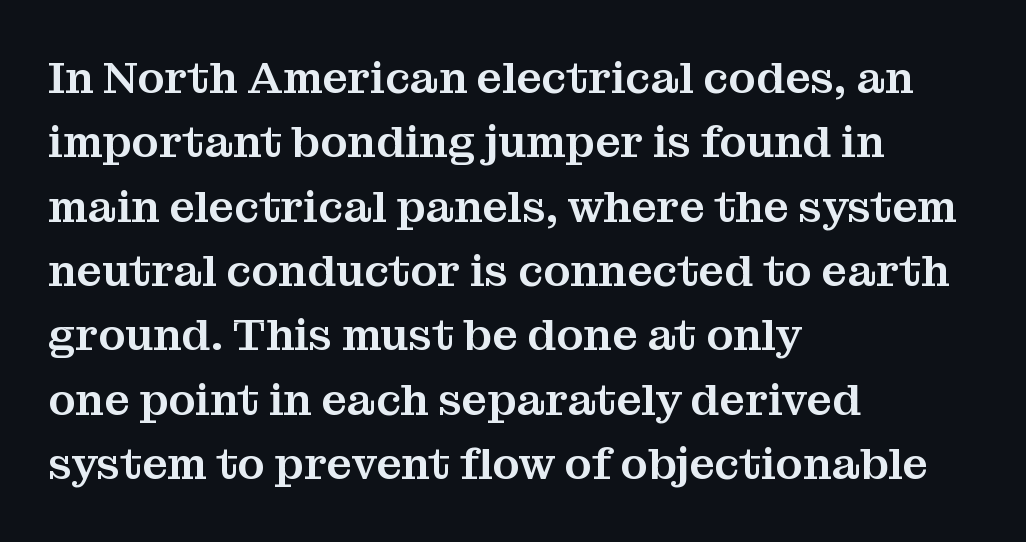
Descenders hang freely into open space. Spacing between characters is what you'd get straight out of the box. Every row of glyphs begins at an identical x-position on the left. Spacing verdict: proportional, widths tailored to each character.
